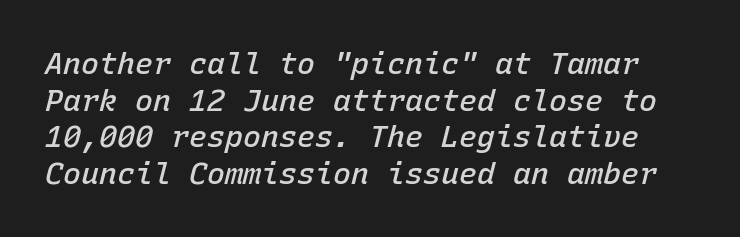
The image shows 30 px semibold type, italic (leaning right), monospaced; set line spacing 1.22x, normal letter spacing, not underlined; low stroke contrast and a medium x-height.
